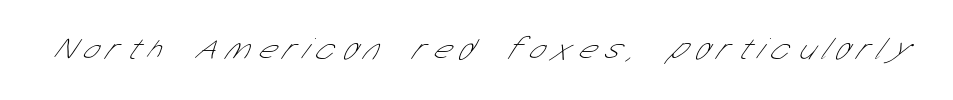
{"serif": "no", "bold": "no", "weight": "thin", "width": "condensed", "stroke_contrast": "low", "x_height": "medium", "monospaced": "no", "underline": "no", "letter_spacing": "wide", "letter_spacing_em": 0.31, "glyph_px": 30}
